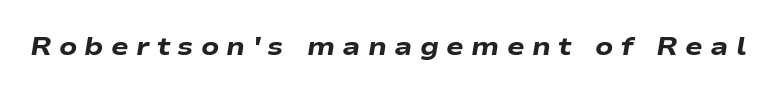
The image shows 26 px bold type, italic (leaning right); set unusually wide letter spacing (+0.28 em), not underlined.
